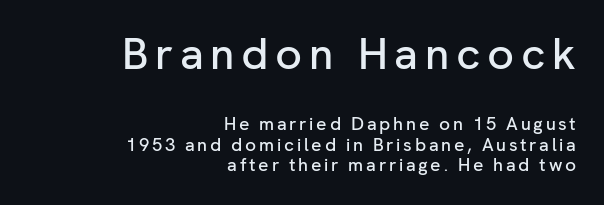
{"serif": "no", "italic": "no", "width": "normal", "stroke_contrast": "low", "x_height": "medium", "monospaced": "no", "underline": "no", "align": "right", "line_spacing": "tight", "line_spacing_ratio": 1.14, "larger_block": "first", "size_ratio": 2.44, "glyph_px": 44}
